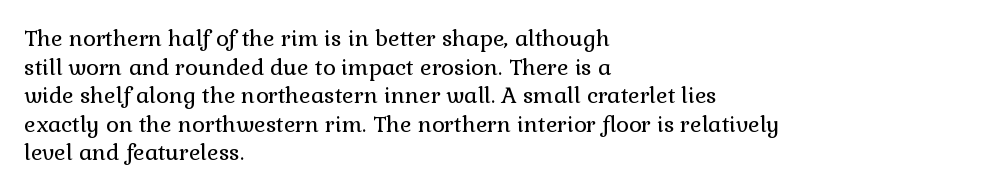
Check the space under the baseline: it is left empty. Characters follow at the spacing the type designer built in. These glyphs show unthickened strokes, regular width or finer. This is the regular roman posture of the typeface. A typesetter would call this leading conventional body-copy spacing. The compositor pushed each line to the left boundary.
